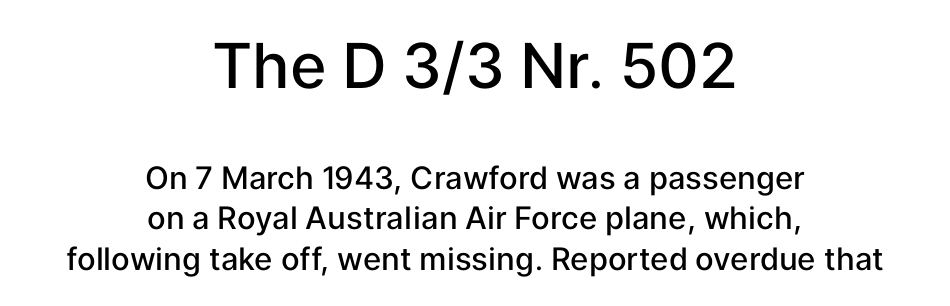
The horizontal fit of the characters is conventional and even. A typesetter would call this proportional, since set widths differ per character. Does the lettering tilt? It doesn't — this is upright. These lines sit exactly where default settings would place them.
